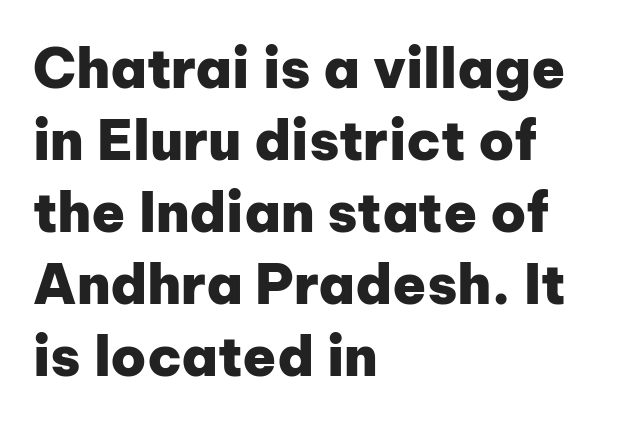
The setting favours the left margin, as ordinary paragraphs usually do. Proportional: the letters do not fall into vertical columns. Plenty of ink on the page — the face is bold. Check where the strokes stop: nothing finishes them off — pure sans.
